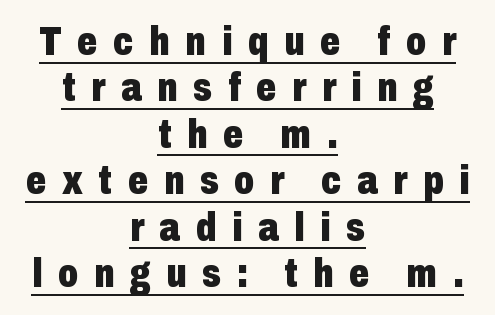
The paragraph shown floats in the horizontal middle. Do the characters align in a grid? No, the font is proportional. The letters are bold, with thick, heavy strokes. Underlining? Definitely there. Letterform terminals end flat and unadorned throughout the passage. The letterforms stand isolated, each surrounded by extra space.
